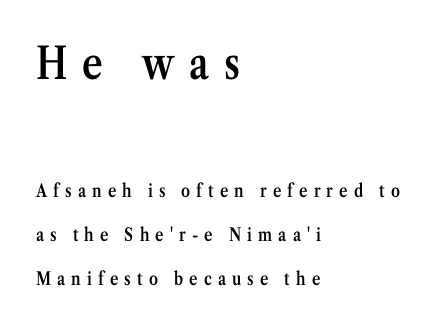
Q: Is the text bold? A: Semi-bold.
Q: Is the text italic (slanted)? A: No, it is upright.
Q: Is the typeface a serif or a sans-serif typeface? A: Serif.
Q: Is the text underlined? A: No.
Q: How is the paragraph aligned? A: Left-aligned.
Q: Is the spacing between letters normal or unusually wide? A: Unusually wide.
Q: Is the spacing between lines tight, normal or loose? A: Loose.
Q: Which block of text is set in a larger size, the first (top) or the second (bottom)? A: The first (top) one.
Q: Width (condensed, normal, or wide)? A: Condensed.
Q: Stroke contrast? A: Medium.
Q: x-height? A: Medium.
Q: Monospaced? A: No.
